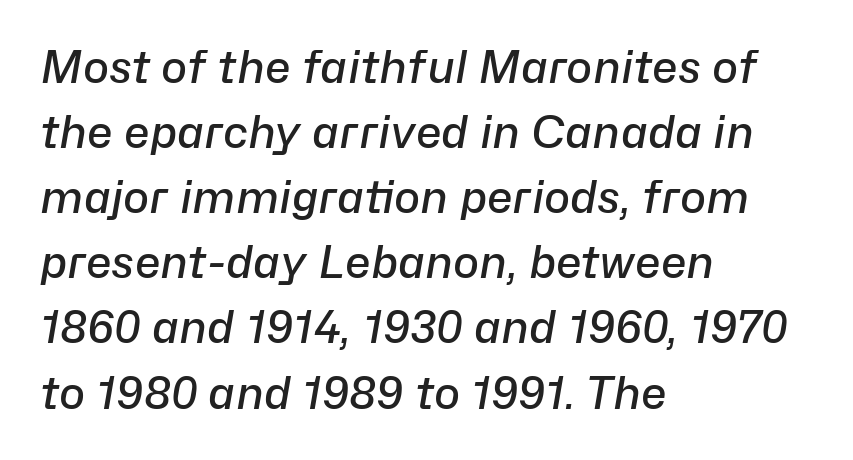
{"italic": "yes", "lean": "right", "slant_degrees": 10, "bold": "semi", "weight": "semibold", "width": "normal", "stroke_contrast": "low", "x_height": "medium", "monospaced": "no", "underline": "no", "align": "left", "line_spacing": "normal", "line_spacing_ratio": 1.48, "letter_spacing": "normal", "letter_spacing_em": 0.0, "glyph_px": 44}
